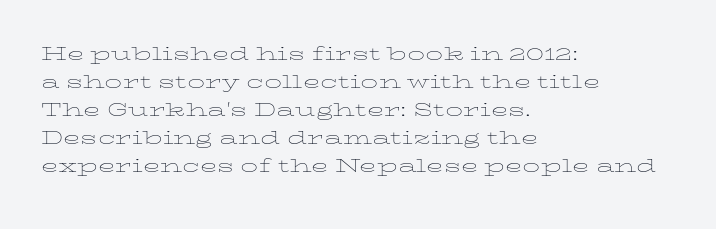
The image shows 23 px text type, upright; set left-aligned, line spacing 1.22x, normal letter spacing, not underlined.
